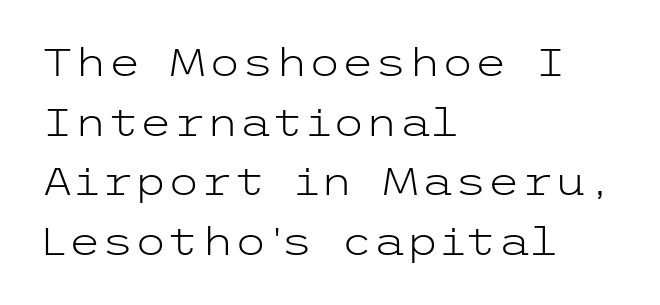
Q: Is the text bold? A: No.
Q: Is the text italic (slanted)? A: No, it is upright.
Q: Is the typeface a serif or a sans-serif typeface? A: Sans-serif.
Q: Is the text underlined? A: No.
Q: How is the paragraph aligned? A: Left-aligned.
Q: Is the spacing between letters normal or unusually wide? A: Normal.
Q: Is the spacing between lines tight, normal or loose? A: Normal.
Q: Width (condensed, normal, or wide)? A: Wide.
Q: Stroke contrast? A: Low.
Q: x-height? A: Medium.
